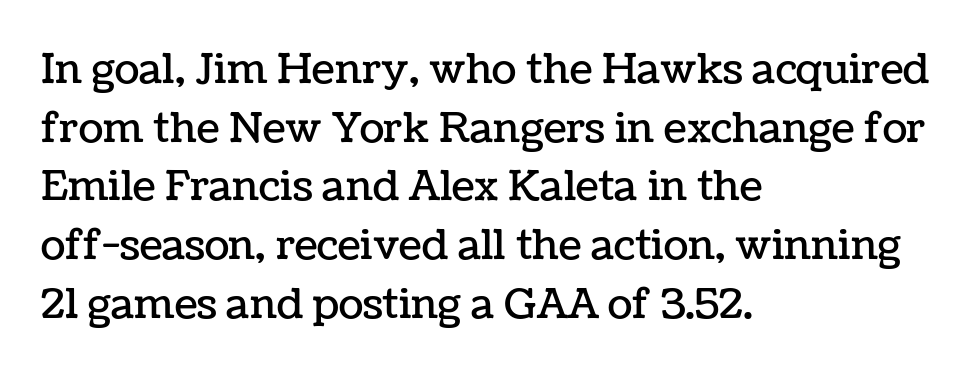
{"italic": "no", "width": "normal", "stroke_contrast": "low", "x_height": "medium", "monospaced": "no", "underline": "no", "align": "left", "line_spacing": "normal", "line_spacing_ratio": 1.43, "letter_spacing": "normal", "letter_spacing_em": 0.0, "glyph_px": 41}
